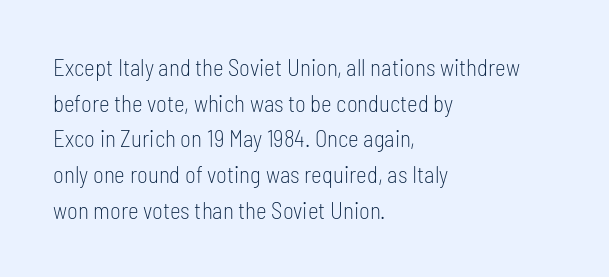
Baseline-to-baseline distance is the conventional proportion of letter height. The passage is arranged the way most books set body copy — flush left. The glyphs are unaccompanied by any horizontal stroke below them. The gaps between neighbouring characters are ordinary and unremarkable.
